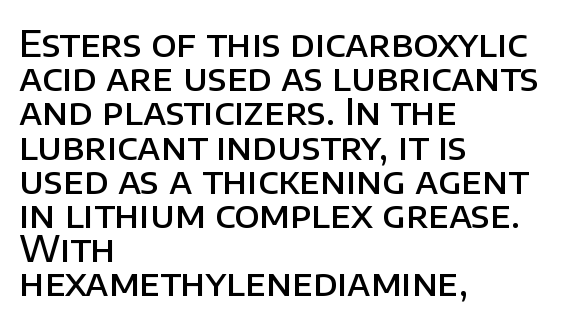
Teacher's note: observe the even left margin — that is flush-left alignment. Does the weight exceed regular? Yes, but only to semibold. Students, note that the glyphs here touch the page at normal intervals. Looks like regular typesetting: each glyph gets only the width it needs. Beneath every word, the page is bare. The passage shown stacks its lines with hardly any gap.
